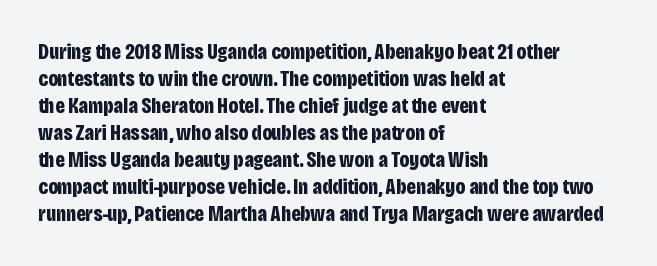
The setting favours the left margin, as ordinary paragraphs usually do. The strip under each line holds only bare page. Every letter is thick-stroked: bold, no question. In terms of posture, this sample is upright. Is the letter spacing exaggerated? No — it looks like the ordinary default.
